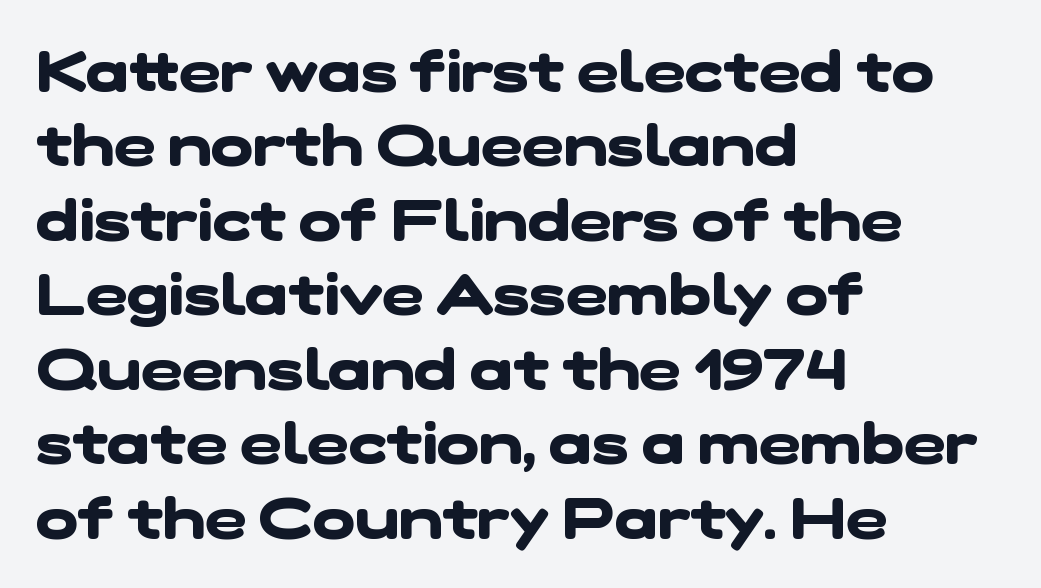
Q: Is the text bold? A: Yes.
Q: Is the typeface a serif or a sans-serif typeface? A: Sans-serif.
Q: Is the text underlined? A: No.
Q: How is the paragraph aligned? A: Left-aligned.
Q: Is the spacing between letters normal or unusually wide? A: Normal.
Q: Is the spacing between lines tight, normal or loose? A: Normal.
Q: Width (condensed, normal, or wide)? A: Wide.
Q: Stroke contrast? A: Low.
Q: x-height? A: Medium.
Q: Monospaced? A: No.
